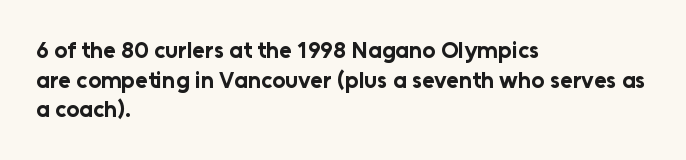
Q: Is the text bold? A: Yes.
Q: Is the text italic (slanted)? A: No, it is upright.
Q: Is the text underlined? A: No.
Q: How is the paragraph aligned? A: Left-aligned.
Q: Is the spacing between letters normal or unusually wide? A: Normal.
Q: Is the spacing between lines tight, normal or loose? A: Normal.
